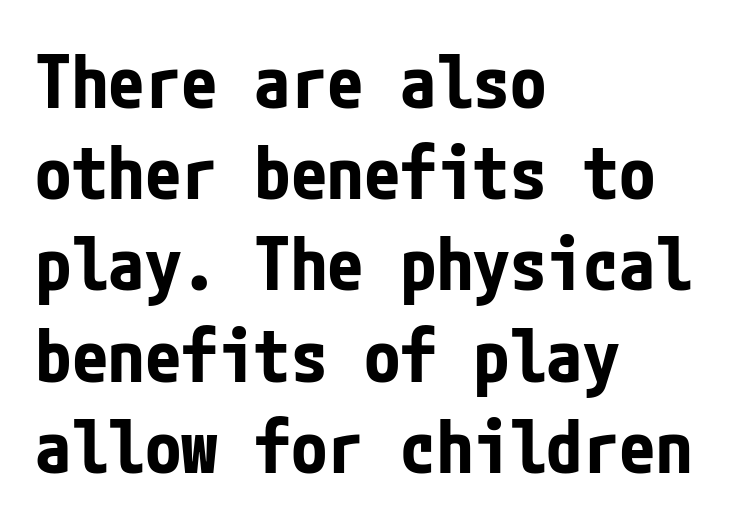
{"serif": "no", "italic": "no", "bold": "yes", "weight": "bold", "width": "condensed", "stroke_contrast": "low", "x_height": "medium", "underline": "no", "align": "left", "line_spacing": "normal", "line_spacing_ratio": 1.25, "letter_spacing": "normal", "letter_spacing_em": 0.0, "glyph_px": 73}
